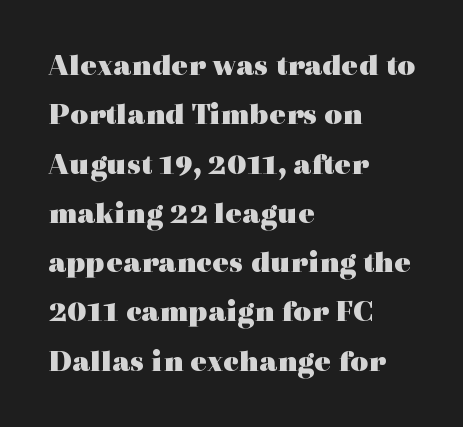
{"serif": "yes", "italic": "no", "bold": "yes", "weight": "heavy", "width": "wide", "x_height": "medium", "monospaced": "no", "underline": "no", "align": "left", "line_spacing": "normal", "line_spacing_ratio": 1.59, "letter_spacing": "normal", "letter_spacing_em": 0.0, "glyph_px": 31}
